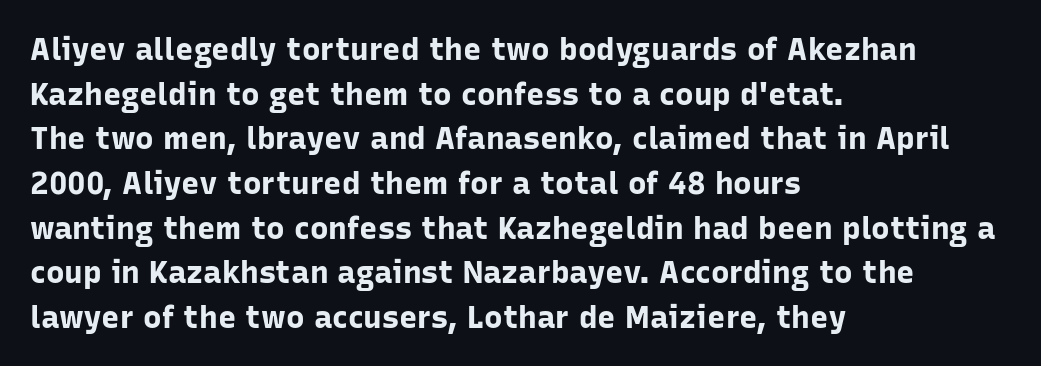
The image shows 31 px bold sans-serif type, upright; set left-aligned, normal line spacing (1.44x), normal letter spacing, not underlined; low stroke contrast and a medium x-height.
